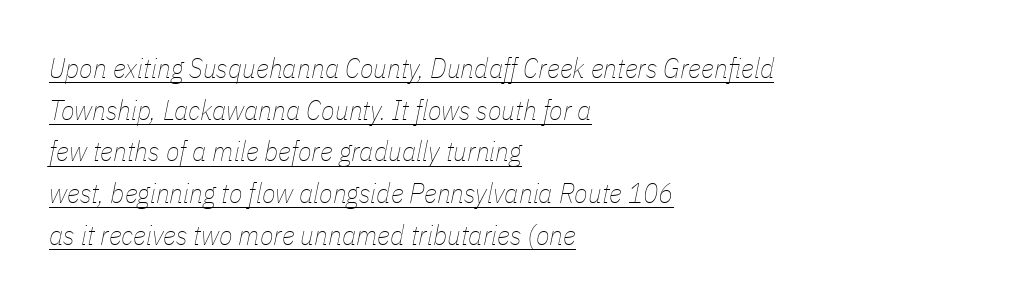
Q: Is the text bold? A: No.
Q: Is the text italic (slanted)? A: Yes, it leans right by about 11 degrees.
Q: Is the text underlined? A: Yes.
Q: How is the paragraph aligned? A: Left-aligned.
Q: Is the spacing between letters normal or unusually wide? A: Normal.
Q: Is the spacing between lines tight, normal or loose? A: Normal.
Q: Width (condensed, normal, or wide)? A: Condensed.
Q: Stroke contrast? A: Low.
Q: x-height? A: Medium.
Q: Monospaced? A: No.
